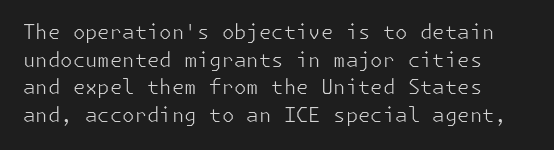
{"italic": "no", "bold": "no", "underline": "no", "line_spacing": "normal", "line_spacing_ratio": 1.38, "letter_spacing": "normal", "letter_spacing_em": 0.0, "glyph_px": 20}
